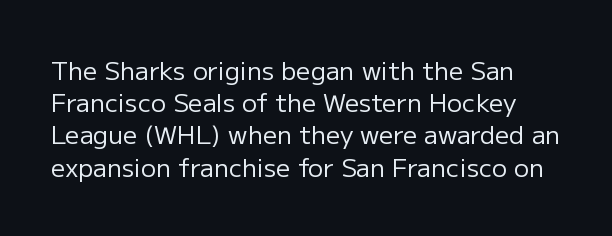
This block has exactly the height ordinary leading produces. The type sits square on the baseline with zero lean. Weight: regular or lighter. The words here are not underlined. Nobody touched the tracking dial on this one.
